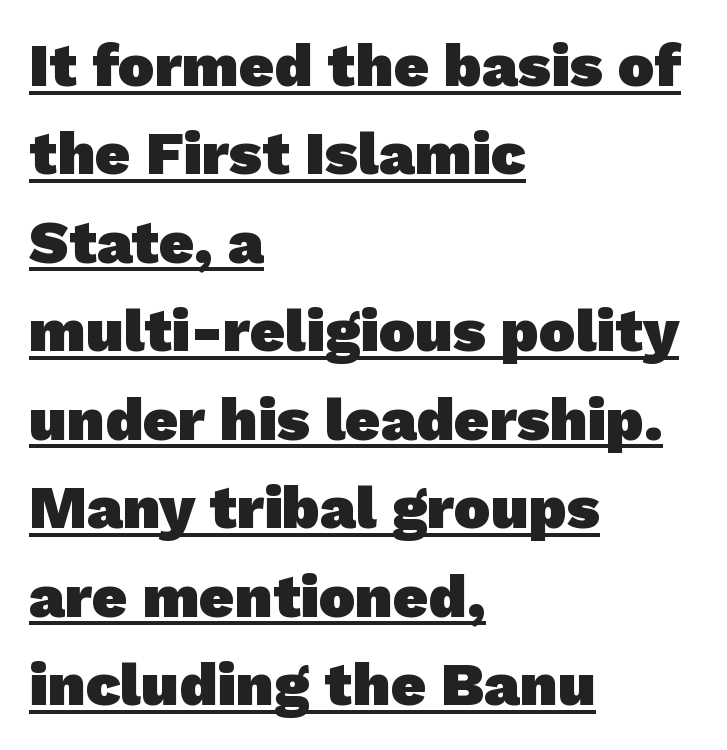
{"serif": "no", "bold": "yes", "weight": "heavy", "width": "normal", "stroke_contrast": "low", "x_height": "medium", "monospaced": "no", "underline": "yes", "align": "left", "line_spacing": "normal", "line_spacing_ratio": 1.45, "letter_spacing": "normal", "letter_spacing_em": 0.0, "glyph_px": 61}
